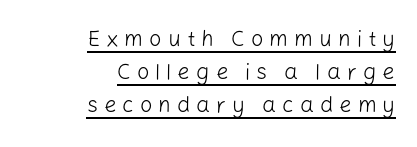
{"italic": "no", "bold": "no", "underline": "yes", "align": "right", "line_spacing": "normal", "line_spacing_ratio": 1.49, "letter_spacing": "wide", "letter_spacing_em": 0.27, "glyph_px": 22}
